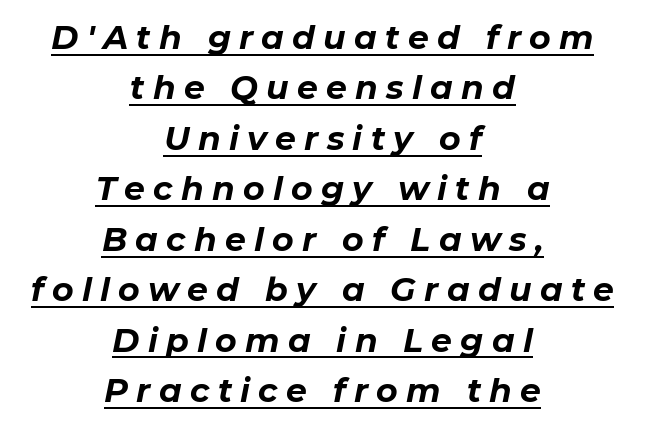
{"italic": "yes", "lean": "right", "slant_degrees": 11, "bold": "yes", "weight": "bold", "width": "normal", "stroke_contrast": "low", "x_height": "medium", "monospaced": "no", "underline": "yes", "align": "center", "line_spacing": "normal", "line_spacing_ratio": 1.53, "letter_spacing": "wide", "letter_spacing_em": 0.25, "glyph_px": 33}
